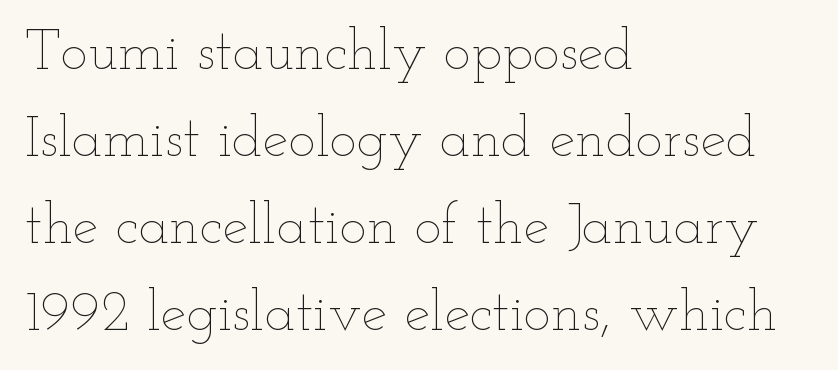
Q: Is the text bold? A: No.
Q: Is the text italic (slanted)? A: No, it is upright.
Q: Is the text underlined? A: No.
Q: How is the paragraph aligned? A: Left-aligned.
Q: Is the spacing between letters normal or unusually wide? A: Normal.
Q: Is the spacing between lines tight, normal or loose? A: Normal.
Q: Width (condensed, normal, or wide)? A: Wide.
Q: Stroke contrast? A: Low.
Q: x-height? A: Small.
Q: Monospaced? A: No.
